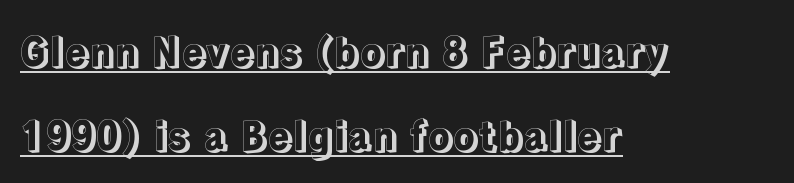
Q: Is the text italic (slanted)? A: No, it is upright.
Q: Is the text underlined? A: Yes.
Q: How is the paragraph aligned? A: Left-aligned.
Q: Is the spacing between letters normal or unusually wide? A: Normal.
Q: Is the spacing between lines tight, normal or loose? A: Loose.
Q: Width (condensed, normal, or wide)? A: Normal.
Q: x-height? A: Medium.
Q: Monospaced? A: No.
